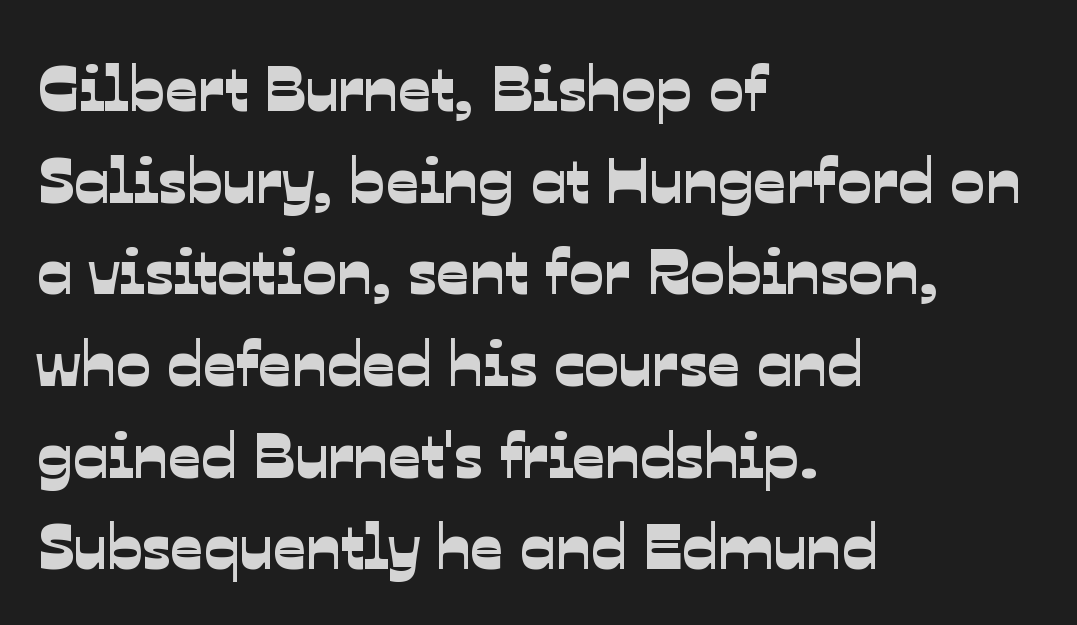
Q: Is the typeface a serif or a sans-serif typeface? A: Sans-serif.
Q: Is the text underlined? A: No.
Q: How is the paragraph aligned? A: Left-aligned.
Q: Is the spacing between letters normal or unusually wide? A: Normal.
Q: Is the spacing between lines tight, normal or loose? A: Normal.
Q: Width (condensed, normal, or wide)? A: Normal.
Q: Stroke contrast? A: Low.
Q: x-height? A: Medium.
Q: Monospaced? A: No.
